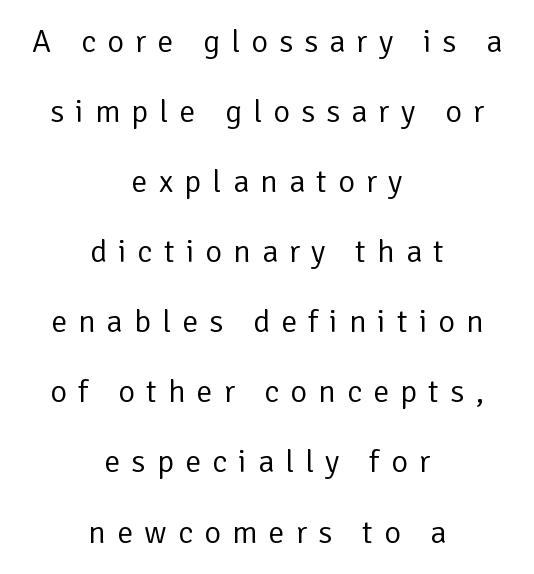
Q: Is the text bold? A: No.
Q: Is the text italic (slanted)? A: No, it is upright.
Q: Is the typeface a serif or a sans-serif typeface? A: Sans-serif.
Q: Is the text underlined? A: No.
Q: How is the paragraph aligned? A: Centered.
Q: Is the spacing between letters normal or unusually wide? A: Unusually wide.
Q: Is the spacing between lines tight, normal or loose? A: Loose.
Q: Width (condensed, normal, or wide)? A: Normal.
Q: Stroke contrast? A: Low.
Q: x-height? A: Medium.
Q: Monospaced? A: No.
